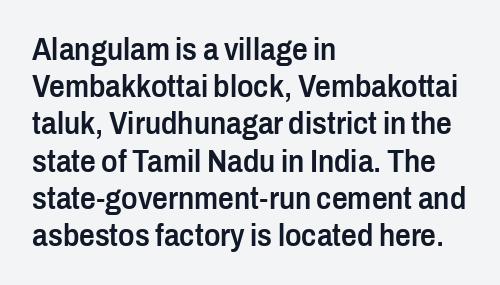
{"serif": "no", "italic": "no", "bold": "semi", "weight": "semibold", "width": "condensed", "stroke_contrast": "low", "x_height": "medium", "monospaced": "no", "underline": "no", "align": "left", "line_spacing_ratio": 1.2, "letter_spacing": "normal", "letter_spacing_em": 0.0, "glyph_px": 31}
